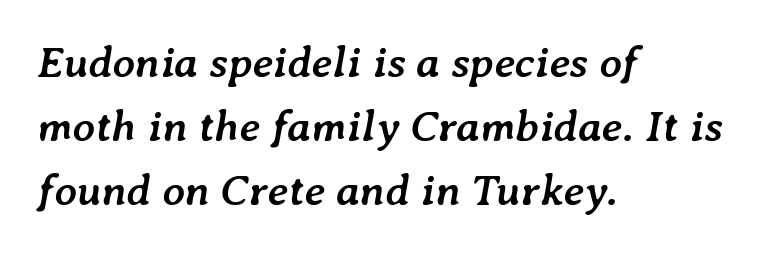
{"italic": "yes", "lean": "right", "slant_degrees": 7, "bold": "yes", "weight": "semibold", "width": "normal", "stroke_contrast": "low", "x_height": "medium", "monospaced": "no", "underline": "no", "align": "left", "line_spacing": "normal", "line_spacing_ratio": 1.45, "letter_spacing": "normal", "letter_spacing_em": 0.0, "glyph_px": 44}
